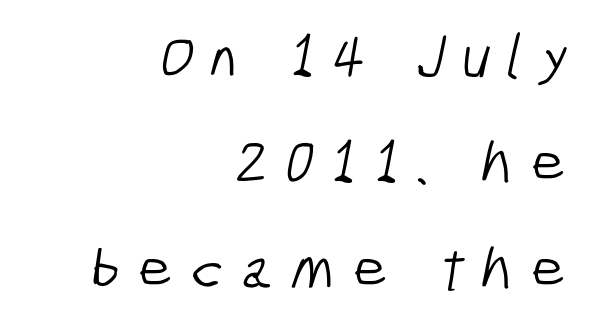
{"serif": "no", "bold": "no", "weight": "light", "width": "condensed", "stroke_contrast": "low", "x_height": "medium", "monospaced": "no", "underline": "no", "align": "right", "line_spacing_ratio": 1.74, "letter_spacing": "wide", "letter_spacing_em": 0.28, "glyph_px": 61}
